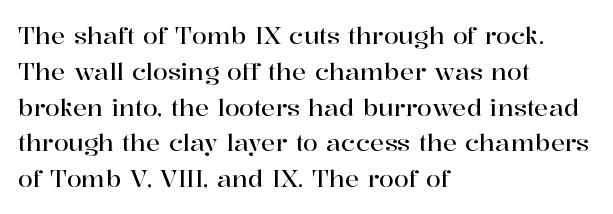
The image shows 24 px text type, upright; set left-aligned, normal line spacing (1.49x), normal letter spacing, not underlined.
